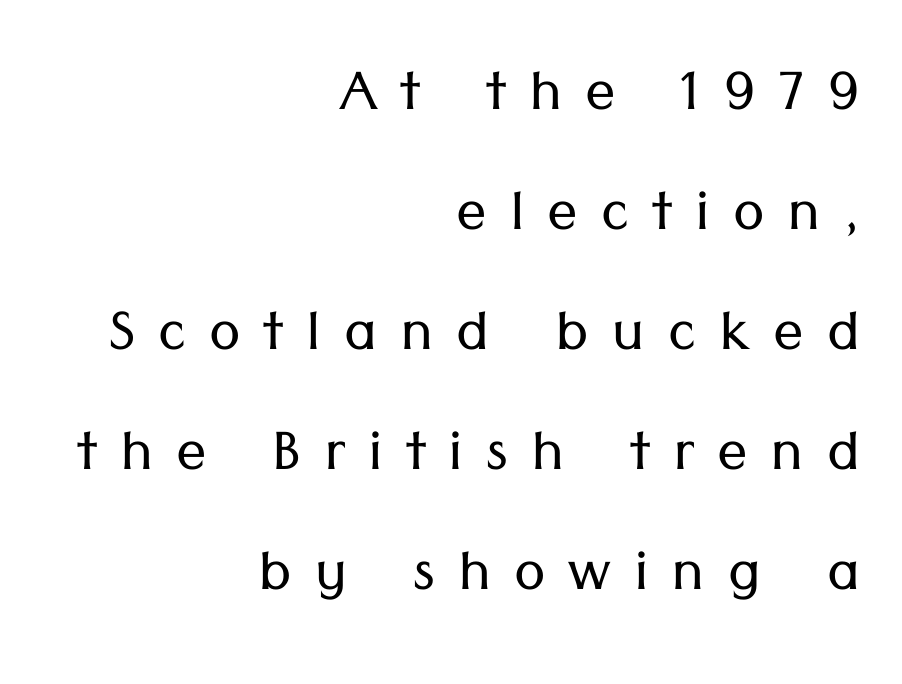
The image shows 76 px light sans-serif type, upright; set right-aligned, normal line spacing (1.58x), unusually wide letter spacing (+0.3 em), not underlined; low stroke contrast and a medium x-height.
